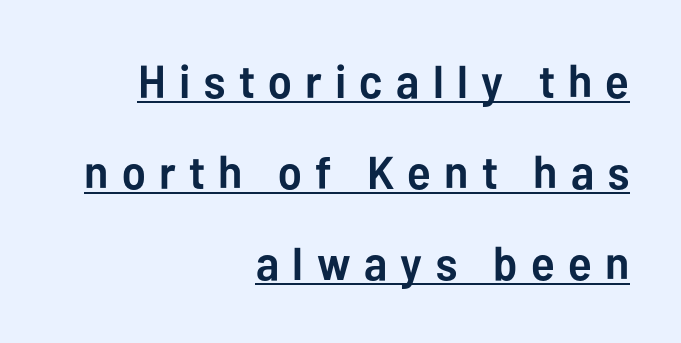
Successive baselines arrive slowly, with a big drop between each. Heavy, bold letterforms. These lines are composed in type without serifs. Substantial extra tracking has been applied to these lines.
